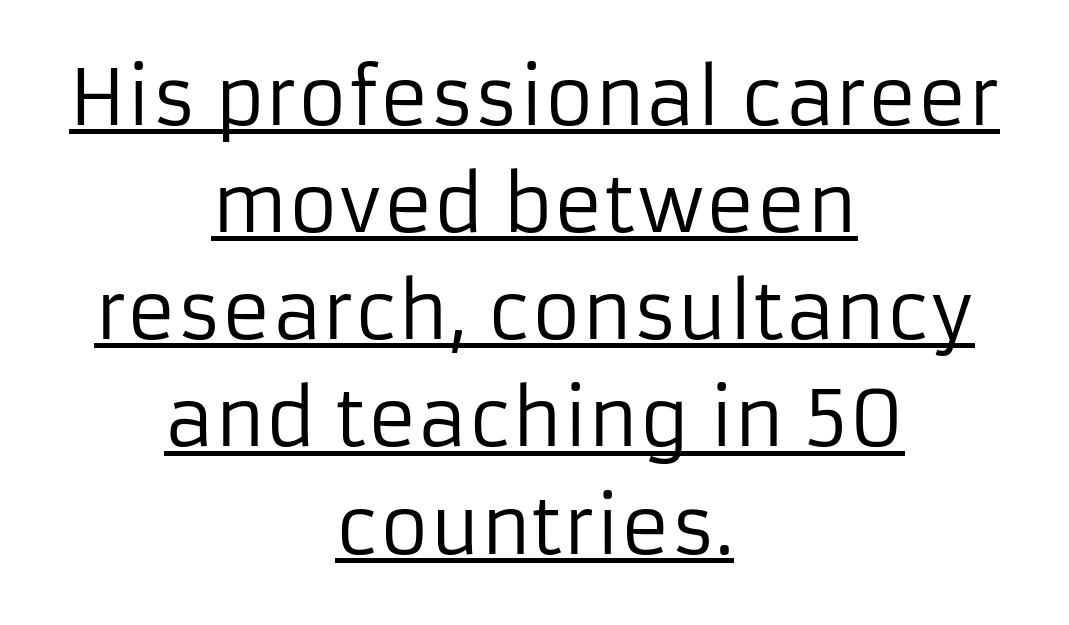
The image shows 76 px regular-weight sans-serif type, upright; set centered, normal line spacing (1.41x), normal letter spacing, underlined; low stroke contrast and a medium x-height.
